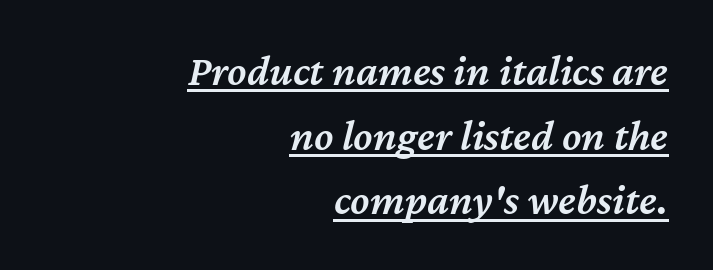
The image shows 44 px semibold type, italic (leaning right); set right-aligned, normal line spacing (1.47x), normal letter spacing, underlined; medium stroke contrast and a medium x-height.
